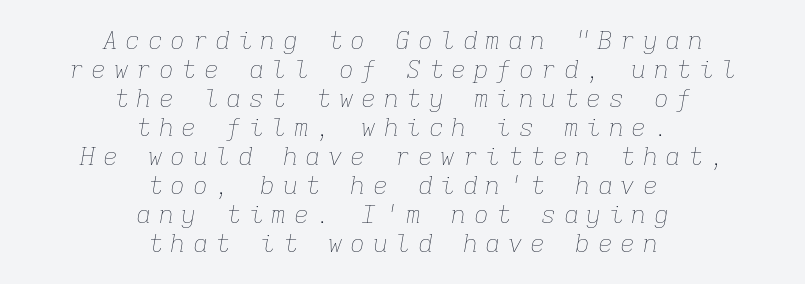
Caption: multi-line text, centered on the measure. The tracking reads as deliberately expanded to a designer's eye. This is not heavy type; no bold has been used. Only glyphs here, with clear space below each row. Quick note: italic.
